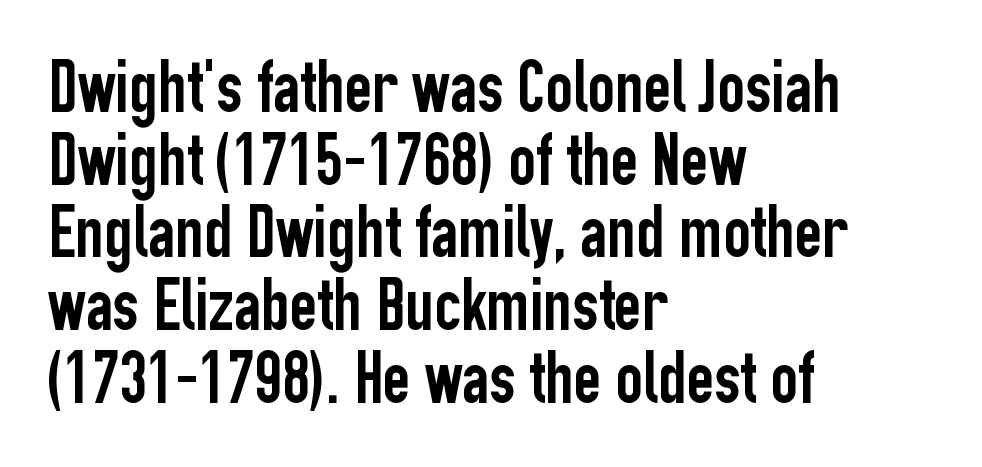
The image shows 75 px condensed sans-serif type, upright; set left-aligned, tight line spacing (0.97x), normal letter spacing, not underlined; low stroke contrast and a medium x-height.
